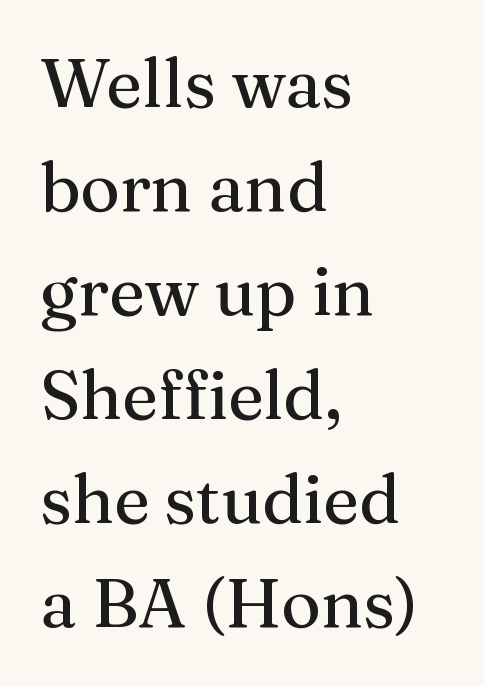
Q: Is the text italic (slanted)? A: No, it is upright.
Q: Is the typeface a serif or a sans-serif typeface? A: Serif.
Q: Is the text underlined? A: No.
Q: How is the paragraph aligned? A: Left-aligned.
Q: Is the spacing between letters normal or unusually wide? A: Normal.
Q: Is the spacing between lines tight, normal or loose? A: Normal.
Q: Width (condensed, normal, or wide)? A: Normal.
Q: Stroke contrast? A: Medium.
Q: x-height? A: Medium.
Q: Monospaced? A: No.
